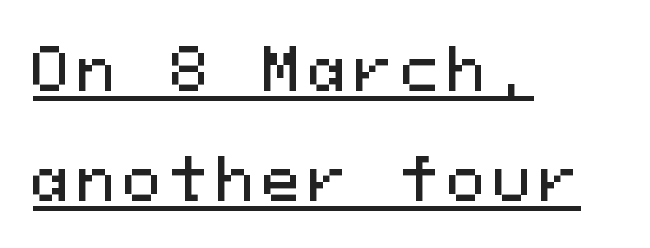
Q: Is the text italic (slanted)? A: No, it is upright.
Q: Is the typeface a serif or a sans-serif typeface? A: Sans-serif.
Q: Is the text underlined? A: Yes.
Q: How is the paragraph aligned? A: Left-aligned.
Q: Is the spacing between lines tight, normal or loose? A: Loose.
Q: Width (condensed, normal, or wide)? A: Normal.
Q: Stroke contrast? A: Medium.
Q: x-height? A: Medium.
Q: Monospaced? A: Yes.
